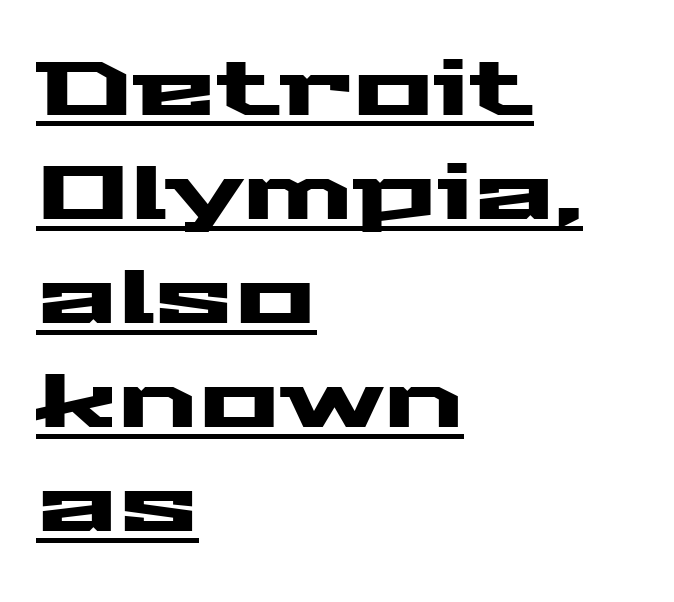
Q: Is the text italic (slanted)? A: No, it is upright.
Q: Is the typeface a serif or a sans-serif typeface? A: Sans-serif.
Q: Is the text underlined? A: Yes.
Q: How is the paragraph aligned? A: Left-aligned.
Q: Is the spacing between letters normal or unusually wide? A: Normal.
Q: Is the spacing between lines tight, normal or loose? A: Normal.
Q: Width (condensed, normal, or wide)? A: Wide.
Q: Stroke contrast? A: Medium.
Q: x-height? A: Medium.
Q: Monospaced? A: No.
